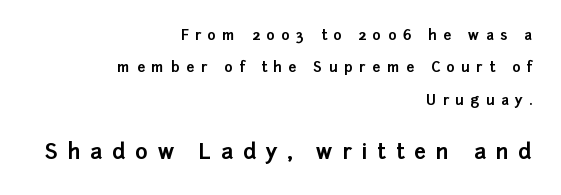
{"italic": "no", "bold": "yes", "underline": "no", "align": "right", "line_spacing": "loose", "line_spacing_ratio": 2.32, "letter_spacing": "wide", "letter_spacing_em": 0.47, "larger_block": "second", "size_ratio": 1.5, "glyph_px": 21}
